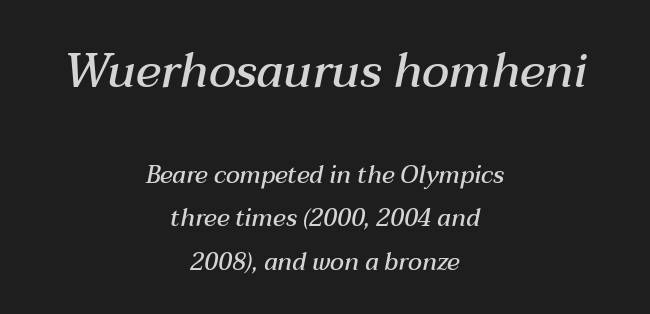
Q: Is the text bold? A: Semi-bold.
Q: Is the text italic (slanted)? A: Yes, it leans right by about 12 degrees.
Q: Is the text underlined? A: No.
Q: How is the paragraph aligned? A: Centered.
Q: Is the spacing between letters normal or unusually wide? A: Normal.
Q: Which block of text is set in a larger size, the first (top) or the second (bottom)? A: The first (top) one.
Q: Width (condensed, normal, or wide)? A: Normal.
Q: Stroke contrast? A: Medium.
Q: x-height? A: Medium.
Q: Monospaced? A: No.
